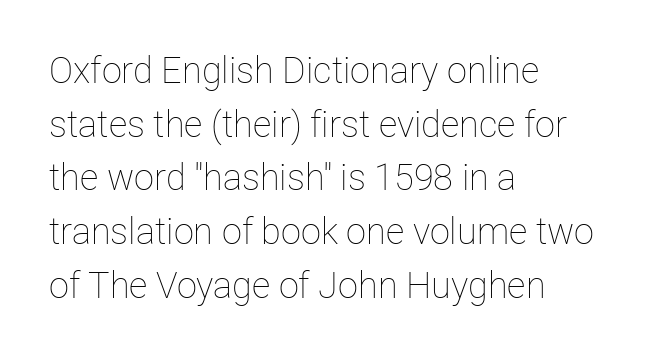
Q: Is the text bold? A: No.
Q: Is the text italic (slanted)? A: No, it is upright.
Q: Is the text underlined? A: No.
Q: How is the paragraph aligned? A: Left-aligned.
Q: Is the spacing between letters normal or unusually wide? A: Normal.
Q: Is the spacing between lines tight, normal or loose? A: Normal.
Q: Width (condensed, normal, or wide)? A: Normal.
Q: Stroke contrast? A: Low.
Q: x-height? A: Medium.
Q: Monospaced? A: No.
